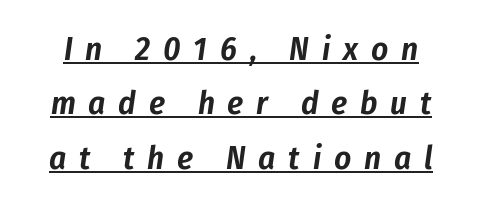
{"italic": "yes", "lean": "right", "slant_degrees": 8, "width": "condensed", "stroke_contrast": "low", "x_height": "medium", "monospaced": "no", "underline": "yes", "line_spacing": "normal", "line_spacing_ratio": 1.65, "letter_spacing": "wide", "letter_spacing_em": 0.39, "glyph_px": 33}
